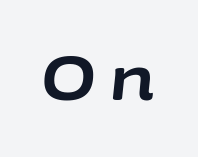
Q: Is the text bold? A: Yes.
Q: Is the text italic (slanted)? A: Yes, it leans right by about 6 degrees.
Q: Is the text underlined? A: No.
Q: Is the spacing between letters normal or unusually wide? A: Unusually wide.
Q: Width (condensed, normal, or wide)? A: Normal.
Q: Stroke contrast? A: Low.
Q: x-height? A: Medium.
Q: Monospaced? A: No.
